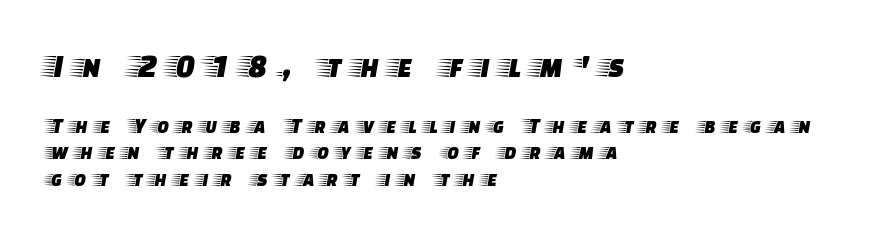
The image shows 33 px wide serif type; set left-aligned, line spacing 1.2x, unusually wide letter spacing (+0.36 em), not underlined; the first (top) block is 1.5x larger; low stroke contrast and a large x-height.
